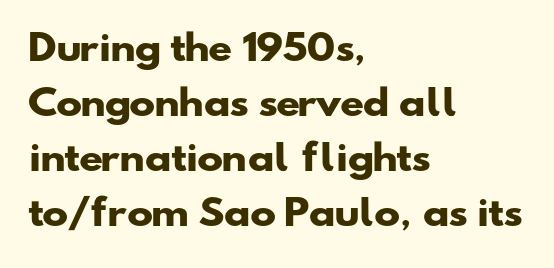
Varying glyph widths throughout — classic text-font behaviour. Nobody touched the tracking dial on this one. Descender tails drop into unmarked territory. Emphasis by weight is at full strength: bold. Summary of vertical rhythm: regular, with standard interline spacing. Check where the strokes stop: nothing finishes them off — pure sans.
